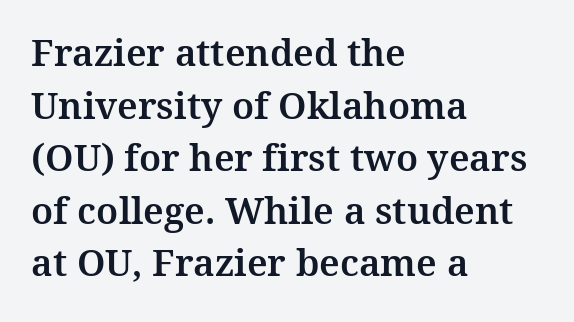
Q: Is the text italic (slanted)? A: No, it is upright.
Q: Is the typeface a serif or a sans-serif typeface? A: Serif.
Q: Is the text underlined? A: No.
Q: How is the paragraph aligned? A: Left-aligned.
Q: Is the spacing between letters normal or unusually wide? A: Normal.
Q: Is the spacing between lines tight, normal or loose? A: Normal.
Q: Width (condensed, normal, or wide)? A: Normal.
Q: Stroke contrast? A: Medium.
Q: x-height? A: Medium.
Q: Monospaced? A: No.
